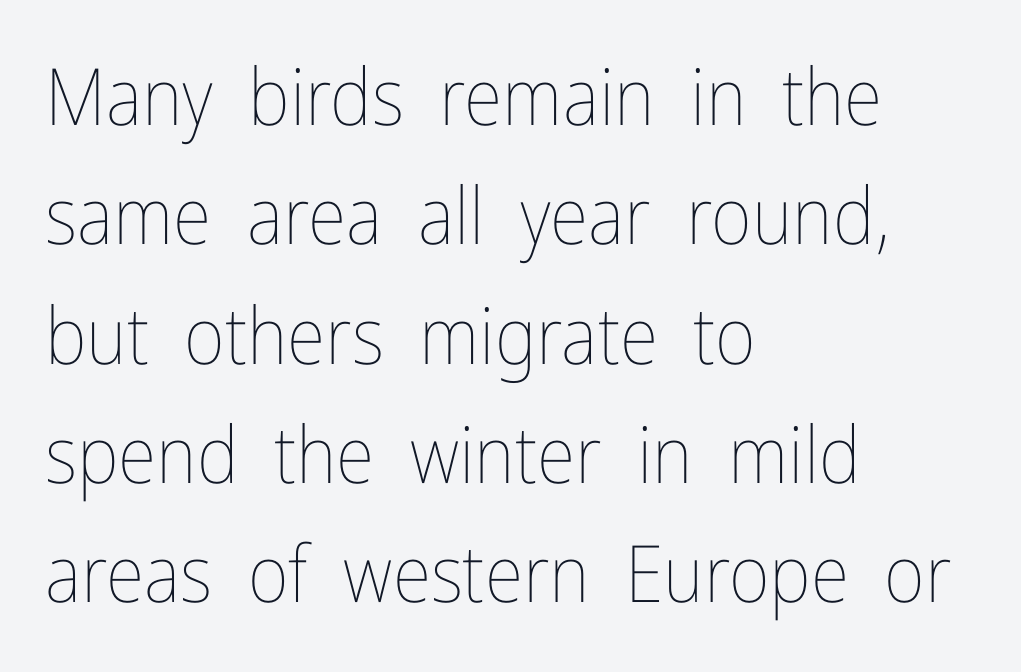
Q: Is the text bold? A: No.
Q: Is the text italic (slanted)? A: No, it is upright.
Q: Is the text underlined? A: No.
Q: How is the paragraph aligned? A: Left-aligned.
Q: Is the spacing between letters normal or unusually wide? A: Normal.
Q: Is the spacing between lines tight, normal or loose? A: Normal.
Q: Width (condensed, normal, or wide)? A: Condensed.
Q: Stroke contrast? A: Low.
Q: x-height? A: Medium.
Q: Monospaced? A: No.
